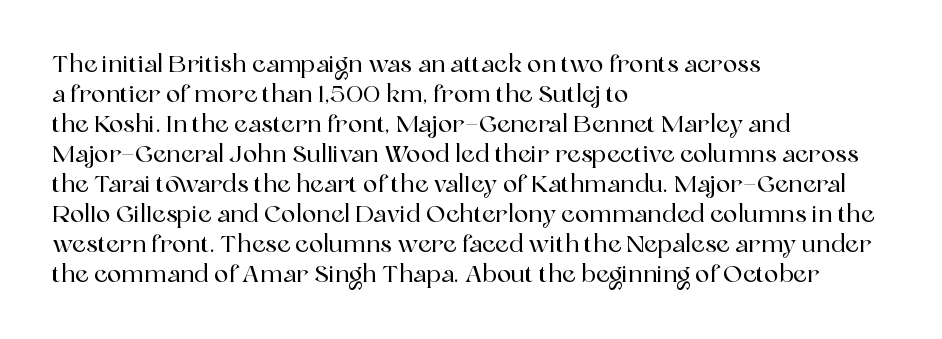
{"italic": "no", "underline": "no", "align": "left", "line_spacing": "normal", "line_spacing_ratio": 1.25, "letter_spacing": "normal", "letter_spacing_em": 0.0, "glyph_px": 24}
